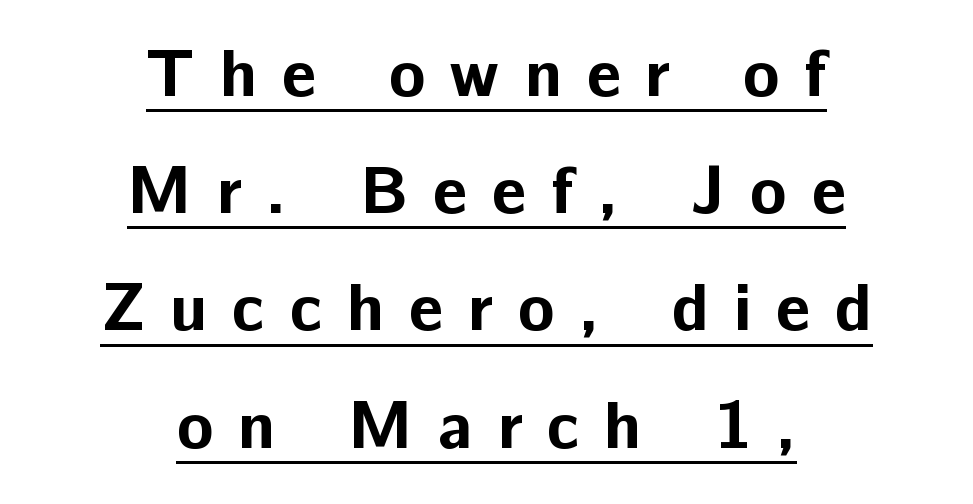
The image shows 67 px bold sans-serif type, upright; set centered, line spacing 1.75x, unusually wide letter spacing (+0.37 em), underlined; low stroke contrast and a medium x-height.
